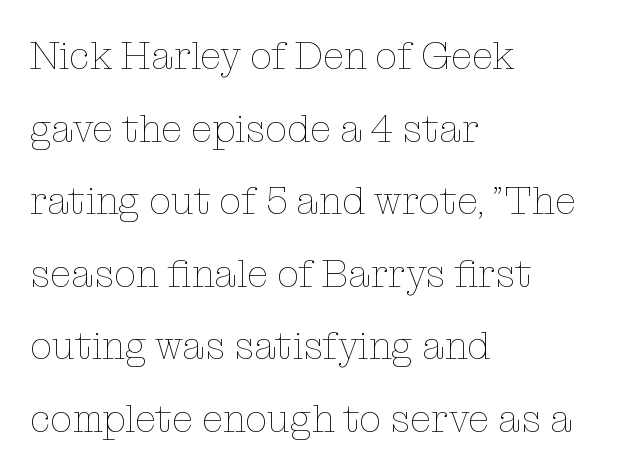
Descender tails drop into unmarked territory. The face used here is proportionally spaced, like ordinary book or web type. Posture: straight, roman, zero tilt. The characters are drawn with everyday or finer stroke widths. Line starts are locked; line ends wander. In terms of letterspacing, this is plain default setting.
